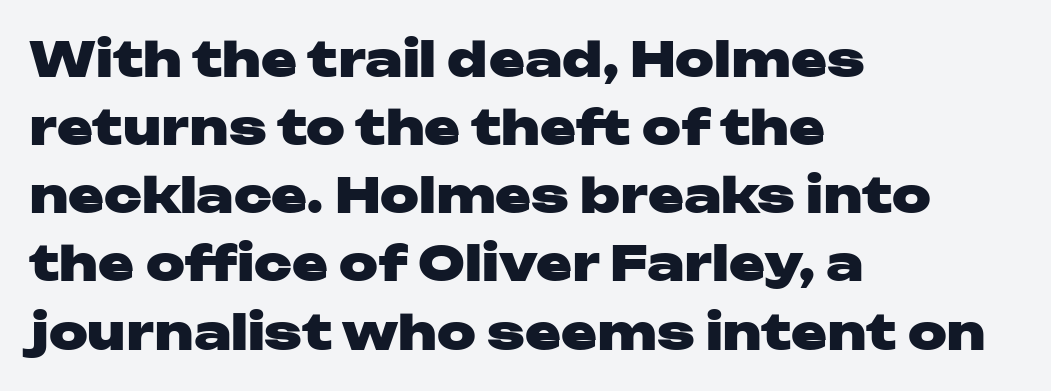
Observe the ordinary spacing: letters are neighbours, not strangers. The typesetting leans heavy: a genuine bold. The paragraph shown leans on its left margin. Nothing sits at the stroke ends, so this counts as sans-serif. This sample keeps an unexceptional amount of space between lines. Posture: vertical.
